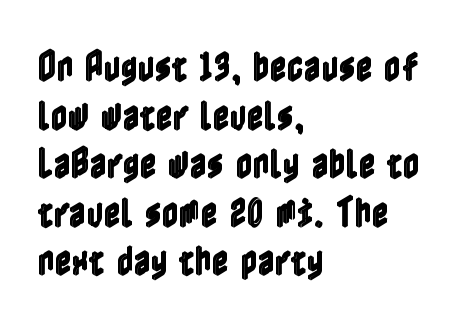
{"italic": "no", "width": "condensed", "x_height": "medium", "underline": "no", "align": "left", "line_spacing": "normal", "line_spacing_ratio": 1.47, "letter_spacing": "normal", "letter_spacing_em": 0.0, "glyph_px": 33}
